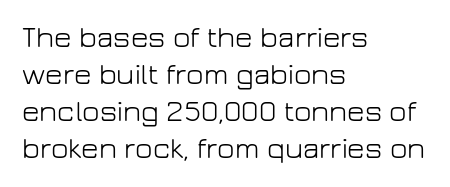
The image shows 30 px light sans-serif type, upright; set left-aligned, line spacing 1.23x, normal letter spacing, not underlined; low stroke contrast and a medium x-height.
